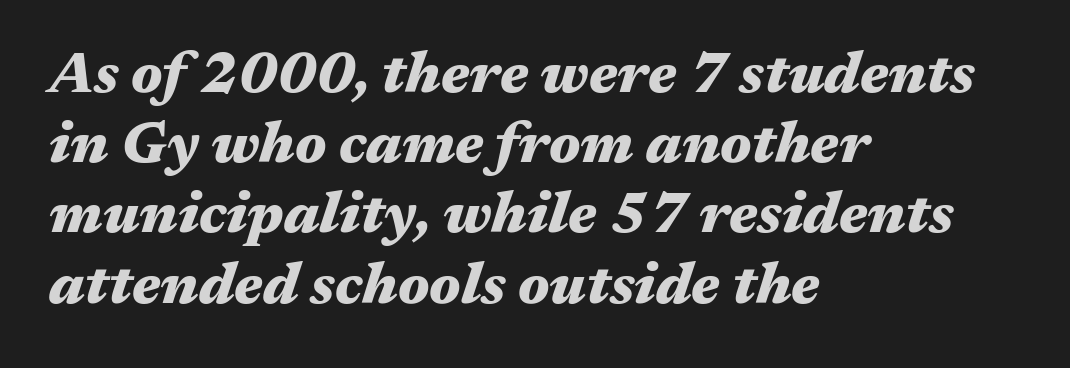
The image shows 58 px heavy, wide type, italic (leaning right); set left-aligned, line spacing 1.21x, normal letter spacing, not underlined; medium stroke contrast and a medium x-height.
